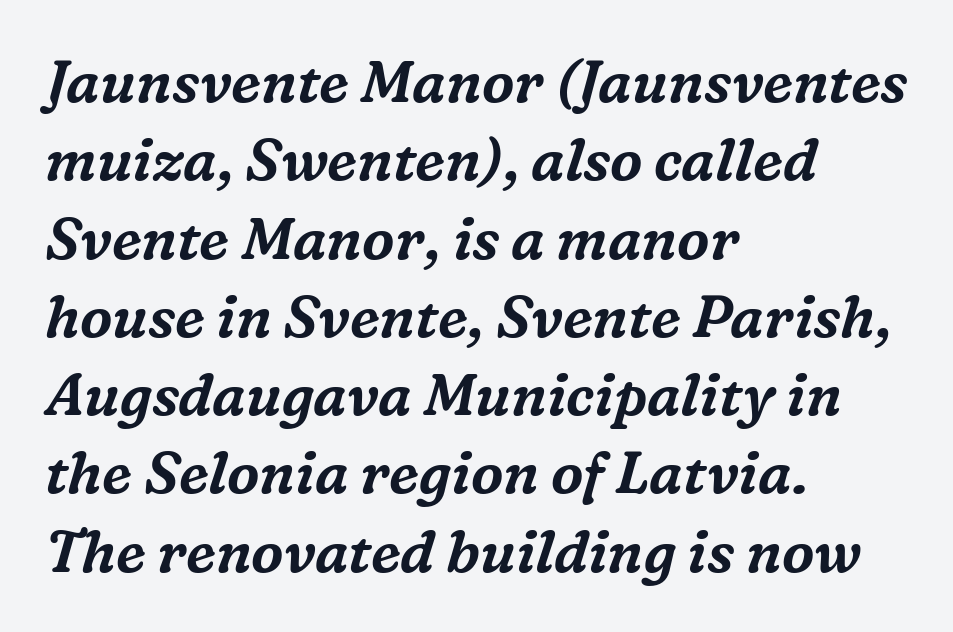
The image shows 58 px serif type, italic (leaning right); set left-aligned, normal line spacing (1.35x), normal letter spacing, not underlined; medium stroke contrast and a medium x-height.
